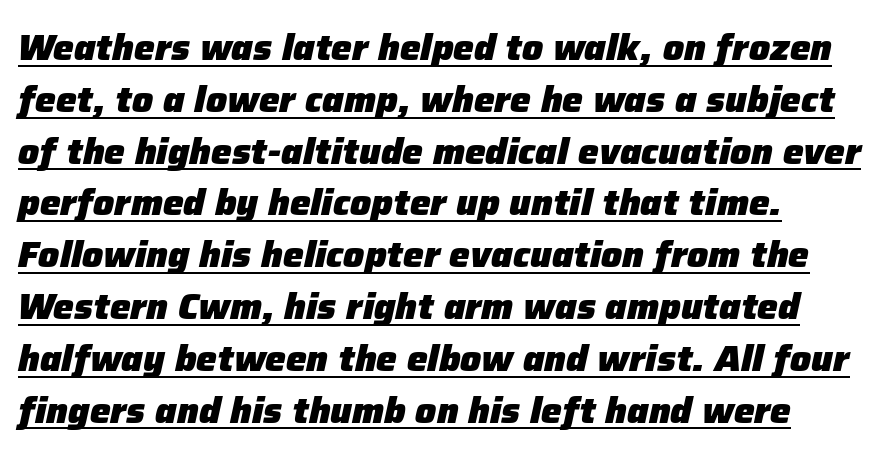
The image shows 37 px heavy type, italic (leaning right); set left-aligned, normal line spacing (1.4x), normal letter spacing, underlined; low stroke contrast and a medium x-height.
